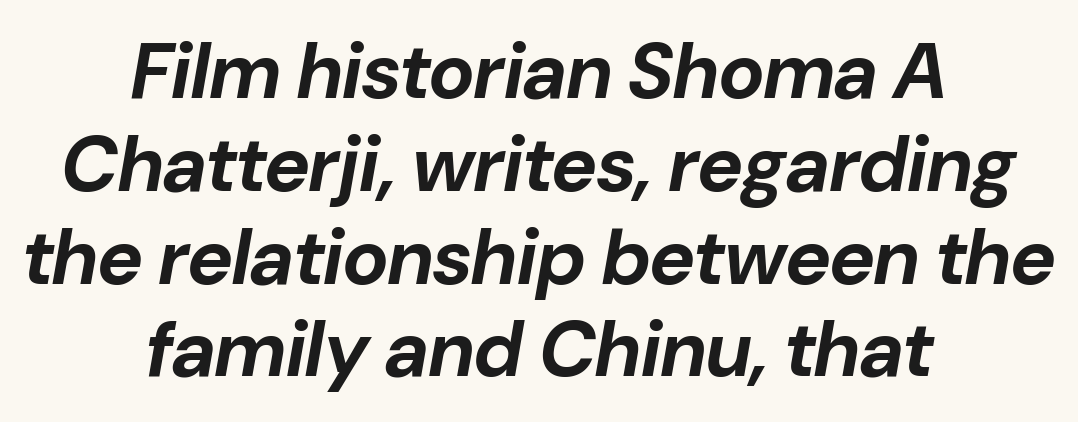
{"italic": "yes", "lean": "right", "slant_degrees": 10, "bold": "yes", "weight": "bold", "width": "normal", "stroke_contrast": "low", "x_height": "medium", "monospaced": "no", "underline": "no", "align": "center", "line_spacing_ratio": 1.19, "letter_spacing": "normal", "letter_spacing_em": 0.0, "glyph_px": 78}
